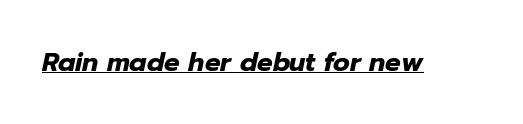
You can see a thin bar hugging the bottom of the glyphs. Students, note that the glyphs here touch the page at normal intervals. I'd describe the lettering as bold — thick and assertive. This sample uses an oblique cut, with every glyph tilted off the vertical.
